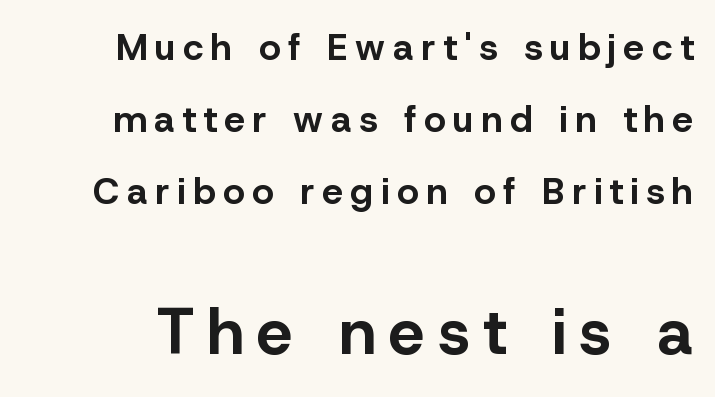
The later block is typeset at a bigger size than the earlier block. Descender tails drop into unmarked territory. Do the characters align in a grid? No, the font is proportional. How heavy is the stroke? Heavy — this is a bold.
